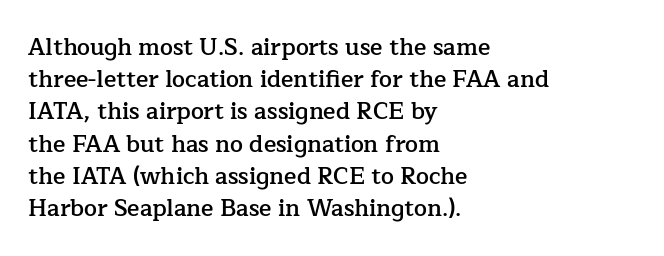
The image shows 23 px text type, upright; set left-aligned, normal line spacing (1.4x), normal letter spacing, not underlined.
